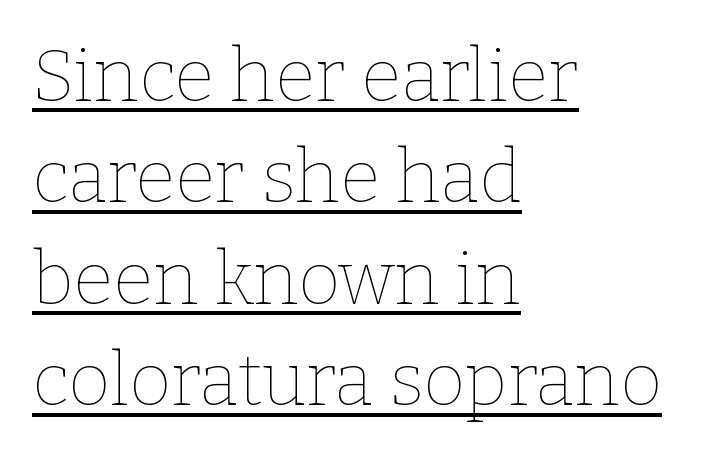
{"italic": "no", "bold": "no", "weight": "thin", "width": "normal", "stroke_contrast": "low", "x_height": "medium", "monospaced": "no", "underline": "yes", "align": "left", "line_spacing": "normal", "line_spacing_ratio": 1.39, "letter_spacing": "normal", "letter_spacing_em": 0.0, "glyph_px": 73}
